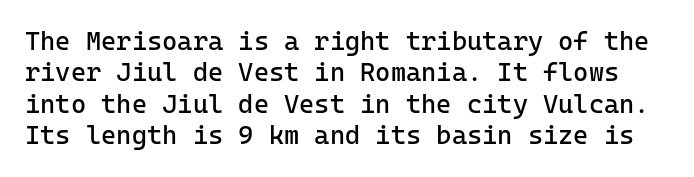
{"italic": "no", "bold": "no", "underline": "no", "line_spacing_ratio": 1.21, "letter_spacing": "normal", "letter_spacing_em": 0.0, "glyph_px": 26}
